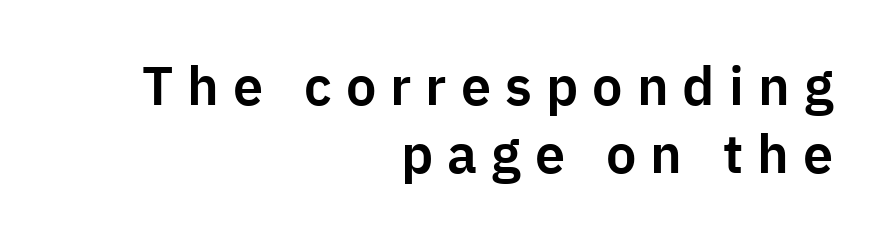
Q: Is the text italic (slanted)? A: No, it is upright.
Q: Is the typeface a serif or a sans-serif typeface? A: Sans-serif.
Q: Is the text underlined? A: No.
Q: How is the paragraph aligned? A: Right-aligned.
Q: Is the spacing between letters normal or unusually wide? A: Unusually wide.
Q: Is the spacing between lines tight, normal or loose? A: Normal.
Q: Width (condensed, normal, or wide)? A: Normal.
Q: Stroke contrast? A: Low.
Q: x-height? A: Medium.
Q: Monospaced? A: No.
